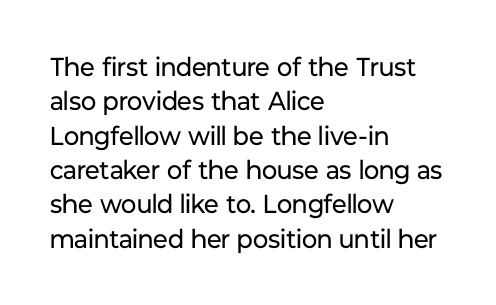
The image shows 26 px text type, upright; set left-aligned, normal line spacing (1.32x), normal letter spacing, not underlined.
